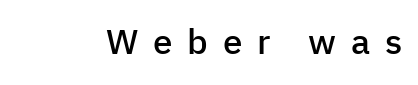
The image shows 35 px semibold sans-serif type, upright; set unusually wide letter spacing (+0.42 em), not underlined; low stroke contrast and a medium x-height.
